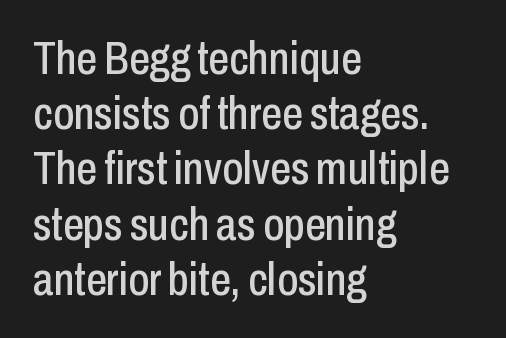
The image shows 46 px condensed sans-serif type, upright; set left-aligned, line spacing 1.2x, normal letter spacing, not underlined; low stroke contrast and a medium x-height.
